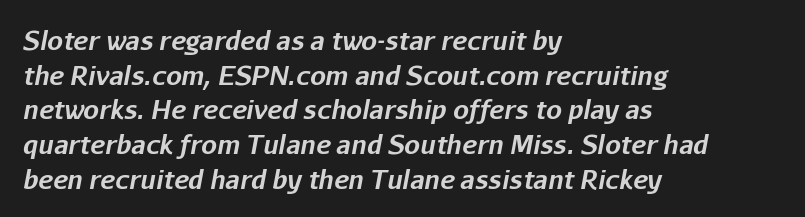
{"italic": "yes", "lean": "right", "slant_degrees": 11, "bold": "yes", "underline": "no", "align": "left", "line_spacing": "normal", "line_spacing_ratio": 1.39, "letter_spacing": "normal", "letter_spacing_em": 0.0, "glyph_px": 25}
